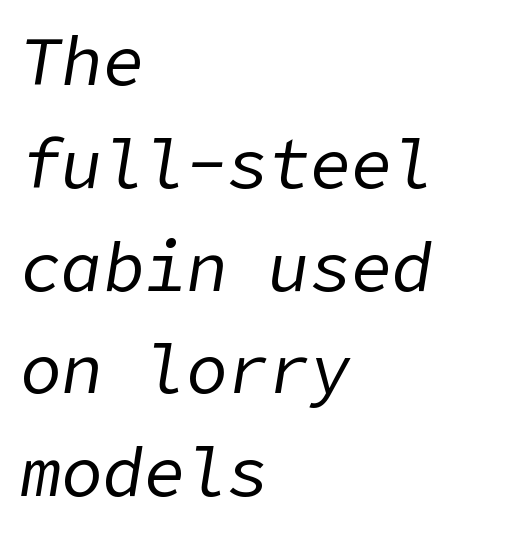
{"italic": "yes", "lean": "right", "slant_degrees": 9, "bold": "no", "weight": "regular", "width": "normal", "stroke_contrast": "low", "x_height": "medium", "underline": "no", "align": "left", "line_spacing": "normal", "line_spacing_ratio": 1.49, "letter_spacing": "normal", "letter_spacing_em": 0.0, "glyph_px": 69}
